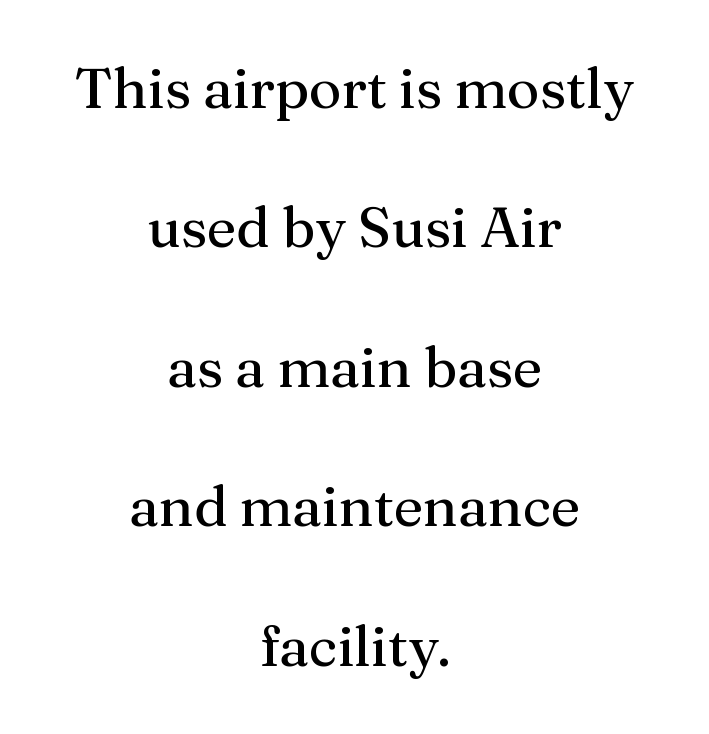
The font family rendered here belongs to the serif group. Casual observation: everything's sitting right in the middle. Ascenders rise straight up at ninety degrees. Compared with typical body copy, the letter spacing here is the same.
